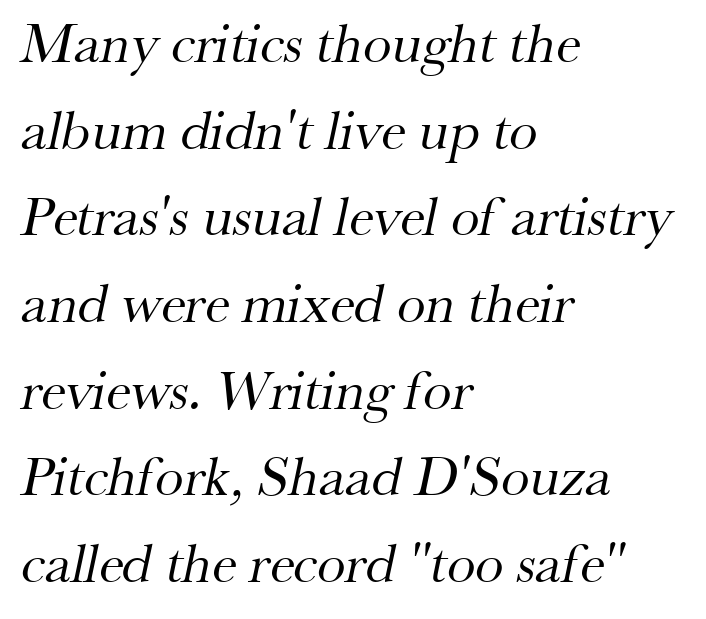
The image shows 57 px regular-weight serif type; set left-aligned, normal line spacing (1.52x), normal letter spacing, not underlined; medium stroke contrast and a small x-height.
